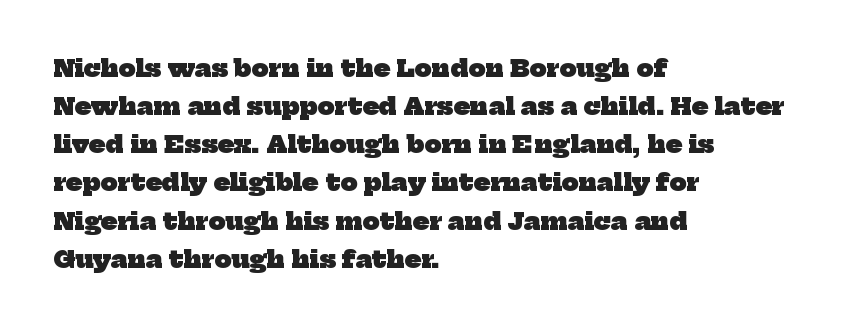
The image shows 24 px bold type; set left-aligned, normal line spacing (1.59x), normal letter spacing, not underlined.
